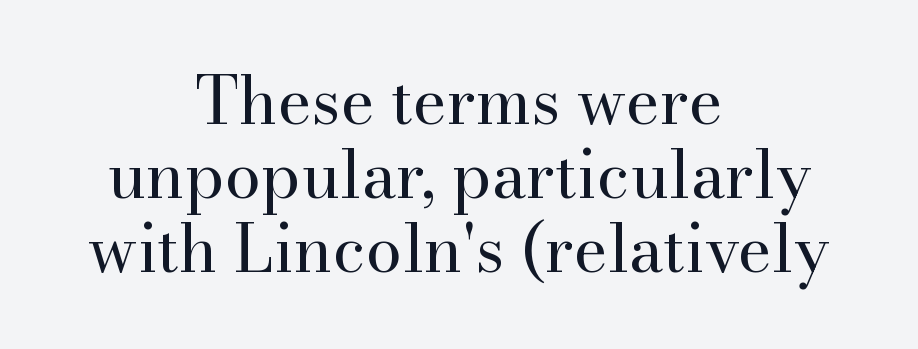
The image shows 65 px regular-weight serif type, upright; set centered, tight line spacing (1.14x), normal letter spacing, not underlined; high stroke contrast and a small x-height.
